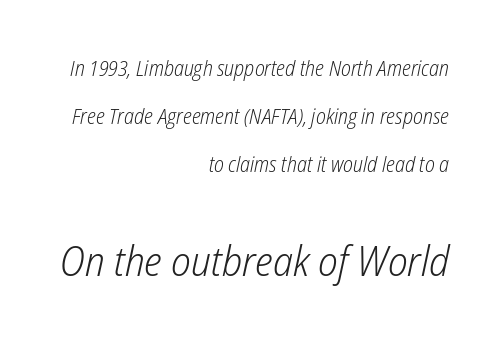
An italicized treatment has been applied to the whole sample. Is the block centered? No — it sits flush against the right margin. The passage shown has conventional tracking throughout. No heavy texture on the line: the type isn't bold. The baseline area is clear. If you squint, the bottom block still reads clearly — it's the larger of the two.
